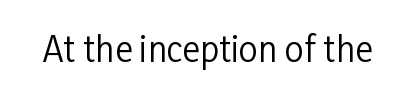
Does the type have serifs? No, each stem ends abruptly. This sample has the flowing, uneven cadence of proportional lettering. Nobody drew a line under any word here. A roman cut, with each character standing at attention.
